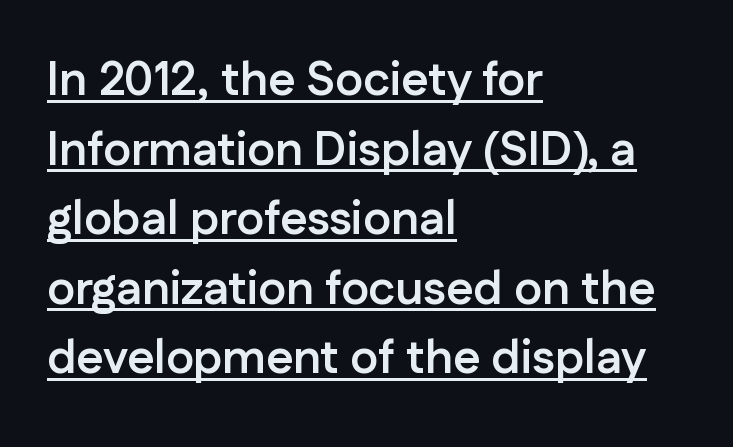
{"serif": "no", "italic": "no", "bold": "yes", "weight": "semibold", "width": "normal", "stroke_contrast": "low", "x_height": "medium", "monospaced": "no", "underline": "yes", "align": "left", "line_spacing": "normal", "line_spacing_ratio": 1.48, "letter_spacing": "normal", "letter_spacing_em": 0.0, "glyph_px": 47}
